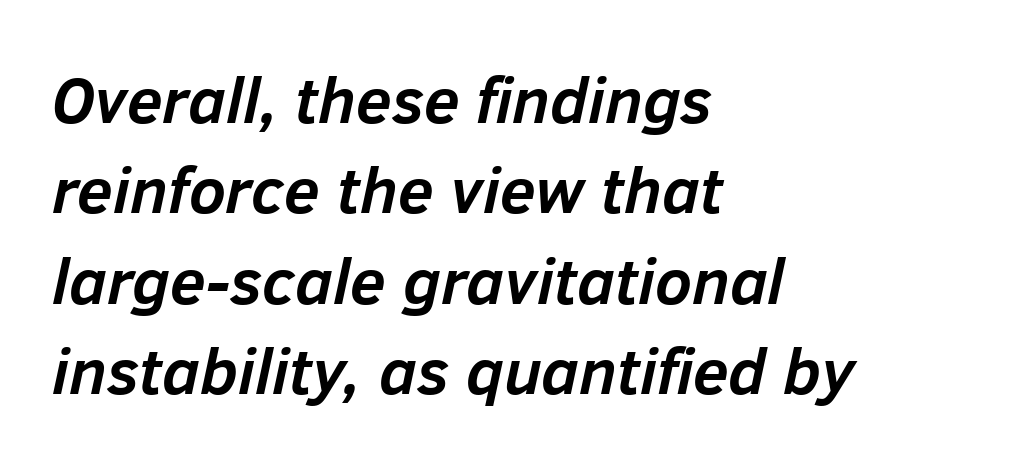
{"italic": "yes", "lean": "right", "slant_degrees": 12, "bold": "yes", "weight": "semibold", "width": "normal", "stroke_contrast": "low", "x_height": "medium", "monospaced": "no", "underline": "no", "align": "left", "line_spacing": "normal", "line_spacing_ratio": 1.39, "letter_spacing": "normal", "letter_spacing_em": 0.0, "glyph_px": 65}
